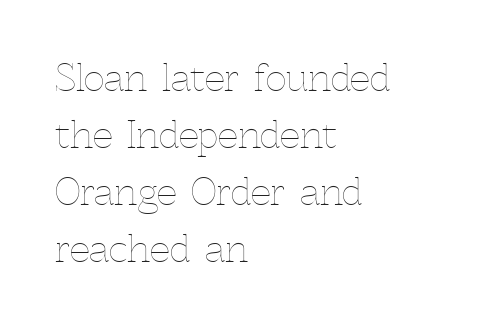
The lines sit at an ordinary, default distance from one another. Designer's note — italics off, roman on. Is this a fixed-width face? No — the glyphs have proportional, varying widths. Standard letterfit; no display-style spreading of the glyphs.
